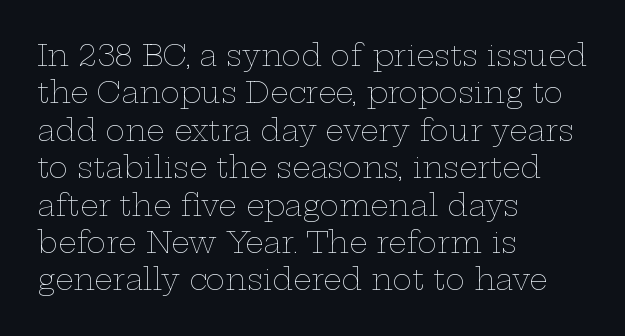
The image shows 29 px thin, wide type, upright; set left-aligned, normal line spacing (1.29x), normal letter spacing, not underlined; low stroke contrast and a medium x-height.
